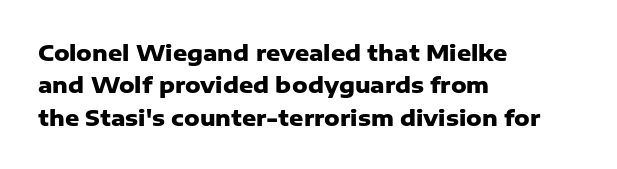
The image shows 22 px bold type, upright; set left-aligned, normal line spacing (1.47x), normal letter spacing, not underlined.
